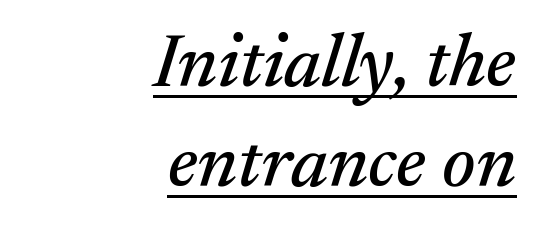
The image shows 75 px serif type, italic (leaning right); set right-aligned, normal line spacing (1.33x), normal letter spacing, underlined; medium stroke contrast and a medium x-height.
